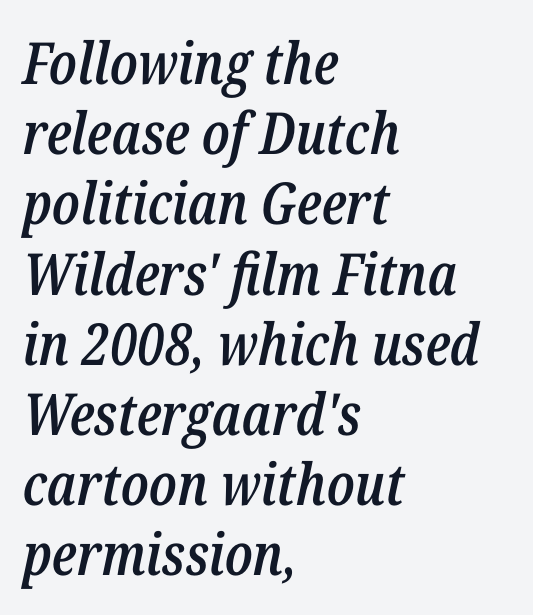
Notice the strokes are somewhat thickened but not fully heavy: this is a semibold. A typesetter would call this zero additional tracking. Decoration check: the copy has no underline. Line starts are locked; line ends wander.
